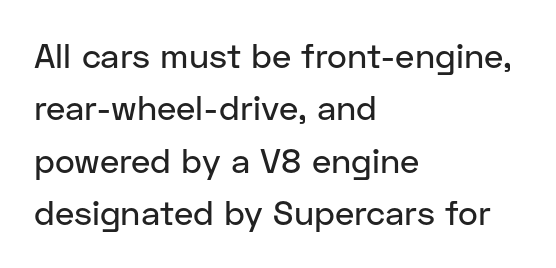
The image shows 34 px sans-serif type, upright; set left-aligned, normal line spacing (1.54x), normal letter spacing, not underlined; low stroke contrast and a medium x-height.
